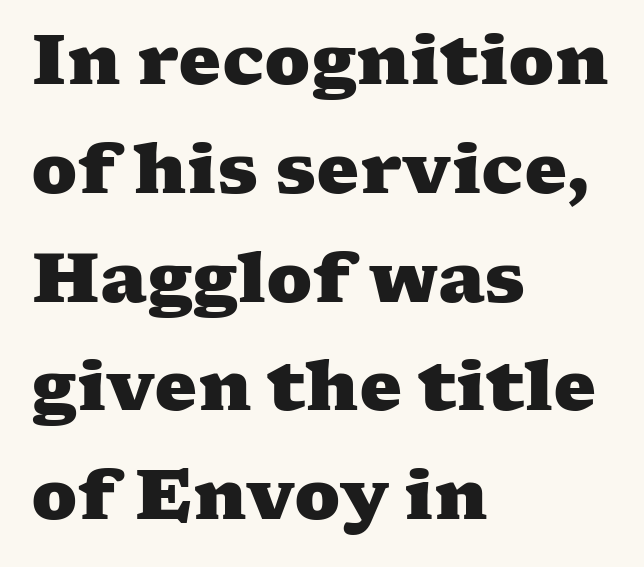
The image shows 68 px heavy, wide serif type; set left-aligned, normal line spacing (1.6x), normal letter spacing, not underlined; medium stroke contrast and a medium x-height.
